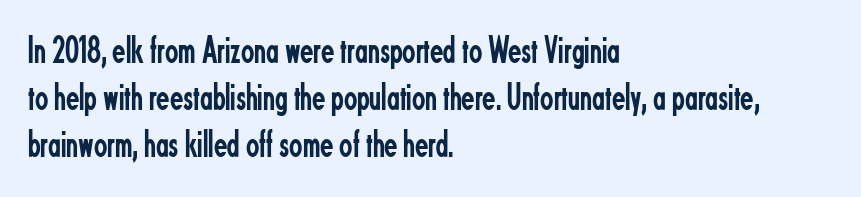
{"serif": "no", "italic": "no", "bold": "no", "weight": "regular", "width": "condensed", "stroke_contrast": "low", "x_height": "small", "monospaced": "no", "underline": "no", "align": "left", "line_spacing_ratio": 1.21, "letter_spacing": "normal", "letter_spacing_em": 0.0, "glyph_px": 39}
